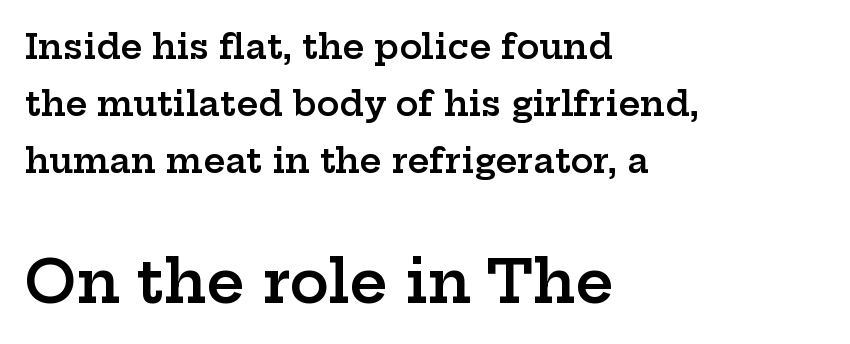
Q: Is the text bold? A: Semi-bold.
Q: Is the text italic (slanted)? A: No, it is upright.
Q: Is the typeface a serif or a sans-serif typeface? A: Serif.
Q: Is the text underlined? A: No.
Q: How is the paragraph aligned? A: Left-aligned.
Q: Is the spacing between letters normal or unusually wide? A: Normal.
Q: Is the spacing between lines tight, normal or loose? A: Normal.
Q: Which block of text is set in a larger size, the first (top) or the second (bottom)? A: The second (bottom) one.
Q: Width (condensed, normal, or wide)? A: Wide.
Q: Stroke contrast? A: Low.
Q: x-height? A: Medium.
Q: Monospaced? A: No.
